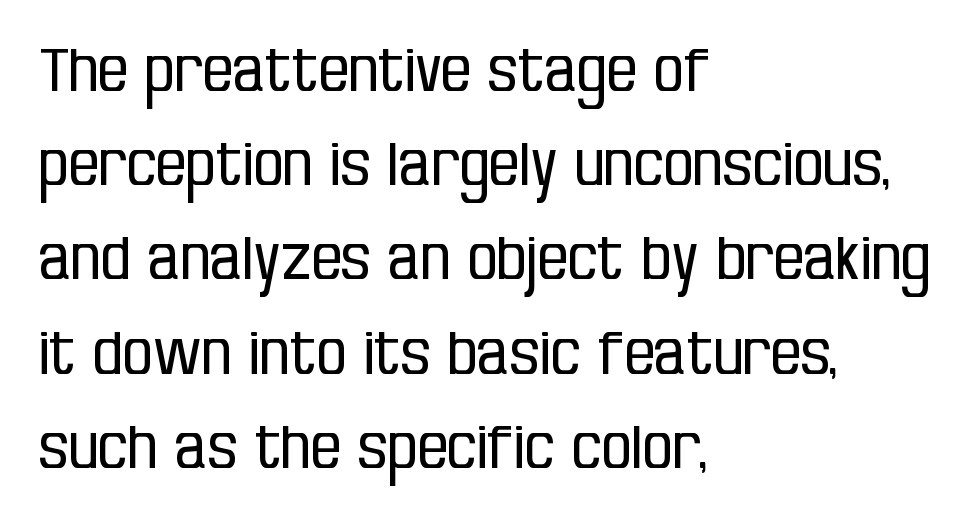
The paragraph has a hard left edge and a soft right edge. Vertical stems look standard width or narrower in stroke. Underline: absent. This rendering employs a face without finishing strokes, i.e., a sans-serif. Does extra space separate the letters? No, they use regular spacing.
